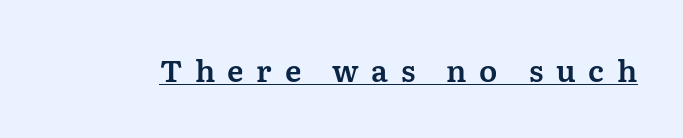
The image shows 30 px serif type, upright; set unusually wide letter spacing (+0.42 em), underlined; medium stroke contrast and a medium x-height.
